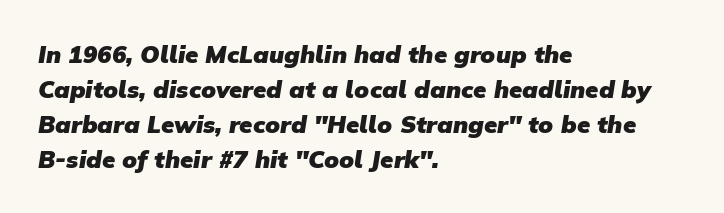
Q: Is the text bold? A: Yes.
Q: Is the text underlined? A: No.
Q: How is the paragraph aligned? A: Left-aligned.
Q: Is the spacing between letters normal or unusually wide? A: Normal.
Q: Is the spacing between lines tight, normal or loose? A: Normal.
